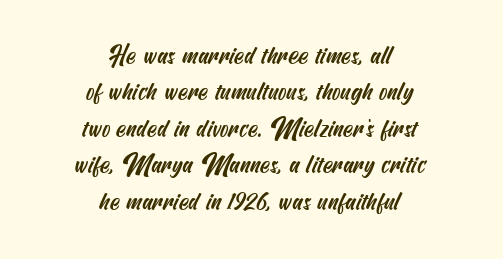
Q: Is the text underlined? A: No.
Q: How is the paragraph aligned? A: Centered.
Q: Is the spacing between letters normal or unusually wide? A: Normal.
Q: Is the spacing between lines tight, normal or loose? A: Normal.
